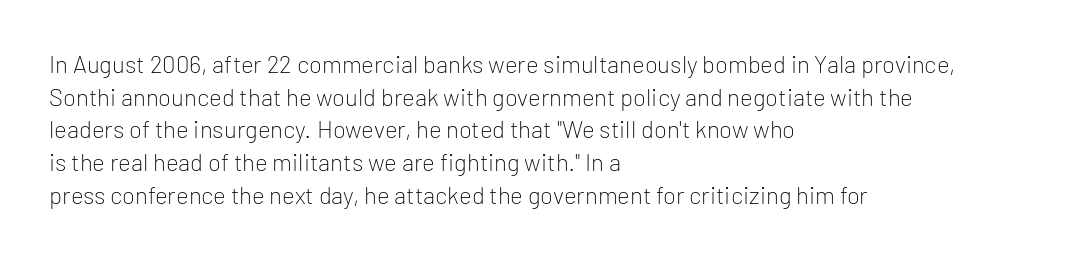
Plain, unruled lines of type. Ordinary non-slanted type is in use. Does extra space separate the letters? No, they use regular spacing. This is not heavy type; no bold has been used. These lines sit exactly where default settings would place them. Reading down the block, your eye returns to a fixed left position each line.
